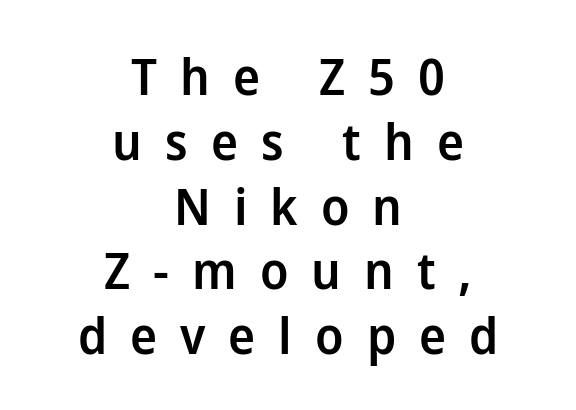
Q: Is the text bold? A: Semi-bold.
Q: Is the text italic (slanted)? A: No, it is upright.
Q: Is the typeface a serif or a sans-serif typeface? A: Sans-serif.
Q: Is the text underlined? A: No.
Q: How is the paragraph aligned? A: Centered.
Q: Is the spacing between letters normal or unusually wide? A: Unusually wide.
Q: Is the spacing between lines tight, normal or loose? A: Normal.
Q: Width (condensed, normal, or wide)? A: Normal.
Q: Stroke contrast? A: Low.
Q: x-height? A: Medium.
Q: Monospaced? A: No.
